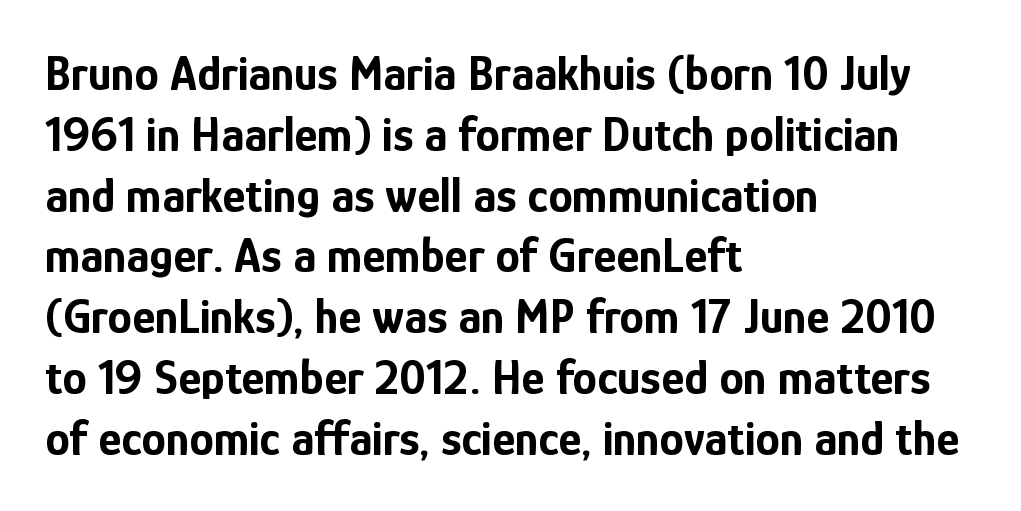
Q: Is the text bold? A: Yes.
Q: Is the text italic (slanted)? A: No, it is upright.
Q: Is the typeface a serif or a sans-serif typeface? A: Sans-serif.
Q: Is the text underlined? A: No.
Q: How is the paragraph aligned? A: Left-aligned.
Q: Is the spacing between letters normal or unusually wide? A: Normal.
Q: Width (condensed, normal, or wide)? A: Condensed.
Q: Stroke contrast? A: Low.
Q: x-height? A: Medium.
Q: Monospaced? A: No.
